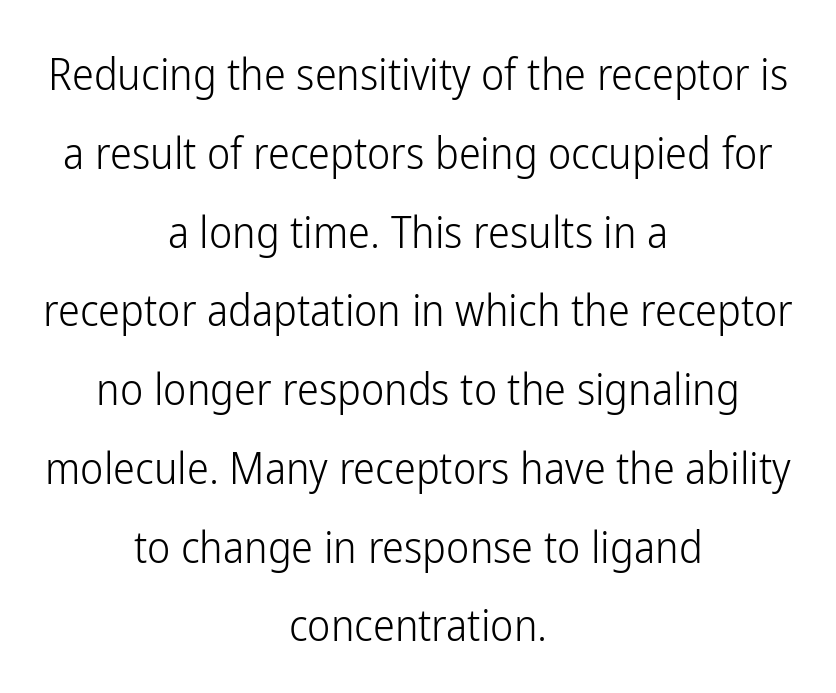
The image shows 44 px light, condensed sans-serif type, upright; set centered, line spacing 1.79x, normal letter spacing, not underlined; low stroke contrast and a medium x-height.
